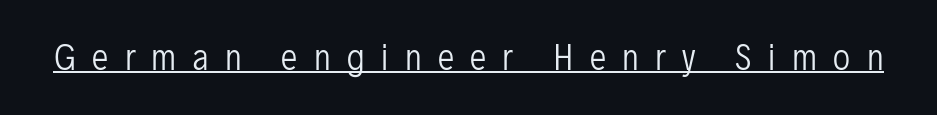
Q: Is the text bold? A: No.
Q: Is the text italic (slanted)? A: No, it is upright.
Q: Is the typeface a serif or a sans-serif typeface? A: Sans-serif.
Q: Is the text underlined? A: Yes.
Q: Is the spacing between letters normal or unusually wide? A: Unusually wide.
Q: Width (condensed, normal, or wide)? A: Condensed.
Q: Stroke contrast? A: Low.
Q: x-height? A: Medium.
Q: Monospaced? A: No.
